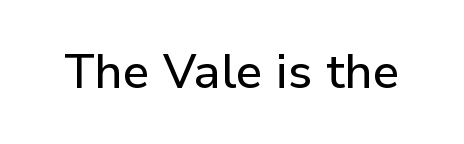
Inter-character spacing is left at the font's built-in metrics. The typography opts for an upright posture over an oblique one. Underline: absent. What kind of face is this? One without serifs — a sans. You could not count columns in this text — the font is proportionally spaced.
